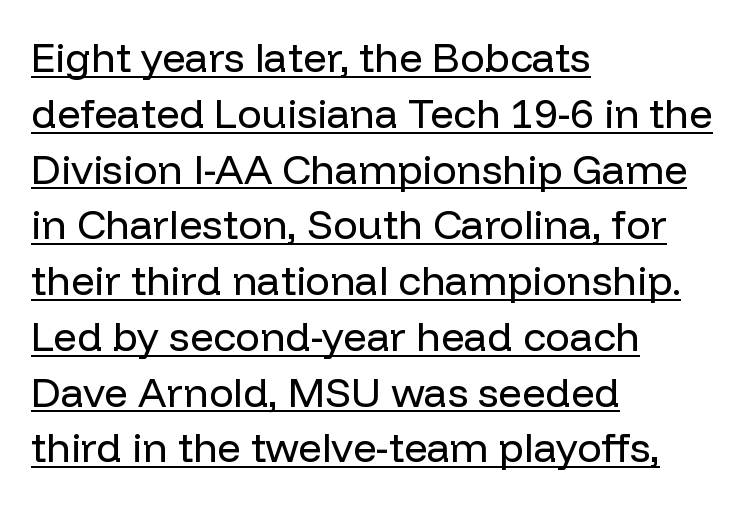
If you drew a ruler down the left edge, every line would touch it. Posture: upright roman. The text was rendered using a sans face with plain stroke endings. Stem width sits at or under what a default text font uses. Varying glyph widths throughout — classic text-font behaviour. These characters rest on top of a visible drawn line.
